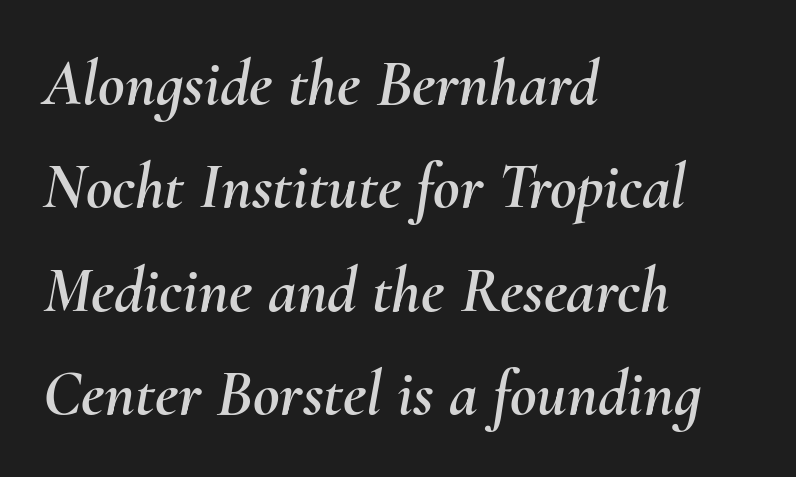
Q: Is the text italic (slanted)? A: Yes, it leans right by about 10 degrees.
Q: Is the text underlined? A: No.
Q: How is the paragraph aligned? A: Left-aligned.
Q: Is the spacing between letters normal or unusually wide? A: Normal.
Q: Is the spacing between lines tight, normal or loose? A: Normal.
Q: Width (condensed, normal, or wide)? A: Normal.
Q: Stroke contrast? A: Medium.
Q: x-height? A: Small.
Q: Monospaced? A: No.
